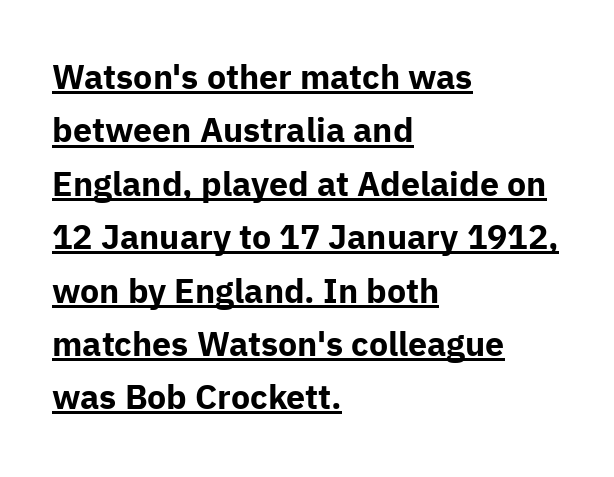
The image shows 34 px bold sans-serif type, upright; set left-aligned, normal line spacing (1.57x), normal letter spacing, underlined; low stroke contrast and a medium x-height.
